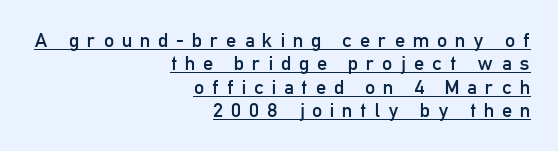
Weight: regular or lighter. The lettering is marked with a stroke running underneath it. The lettering holds an erect, upright posture throughout. Notice how the passage keeps a crisp vertical edge on the right only. There is plenty of visible air inserted between adjacent glyphs.
